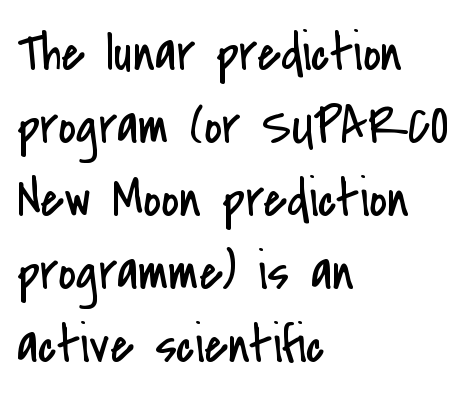
{"serif": "no", "italic": "no", "bold": "no", "weight": "regular", "width": "condensed", "stroke_contrast": "low", "x_height": "small", "monospaced": "no", "underline": "no", "align": "left", "line_spacing": "normal", "line_spacing_ratio": 1.35, "letter_spacing": "normal", "letter_spacing_em": 0.0, "glyph_px": 54}
